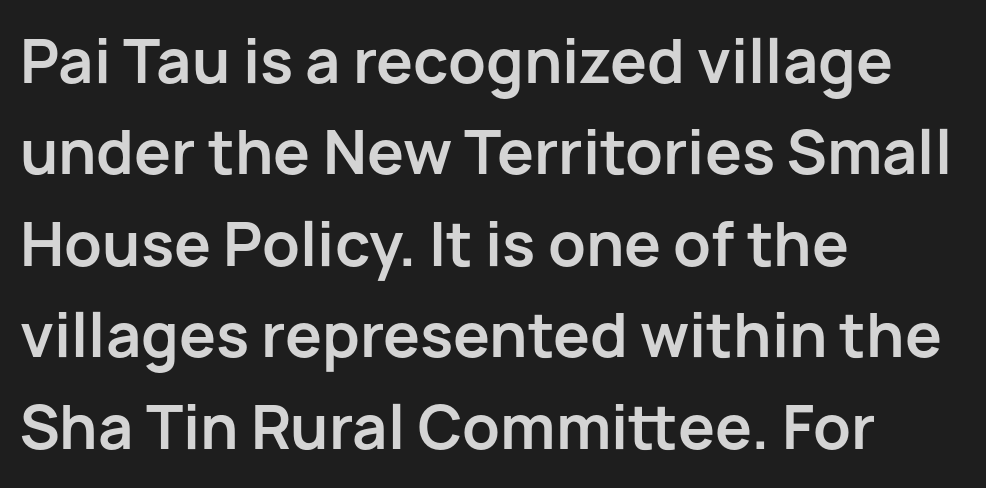
{"serif": "no", "italic": "no", "bold": "yes", "weight": "bold", "width": "normal", "stroke_contrast": "low", "x_height": "medium", "monospaced": "no", "underline": "no", "align": "left", "line_spacing": "normal", "line_spacing_ratio": 1.55, "letter_spacing": "normal", "letter_spacing_em": 0.0, "glyph_px": 59}
